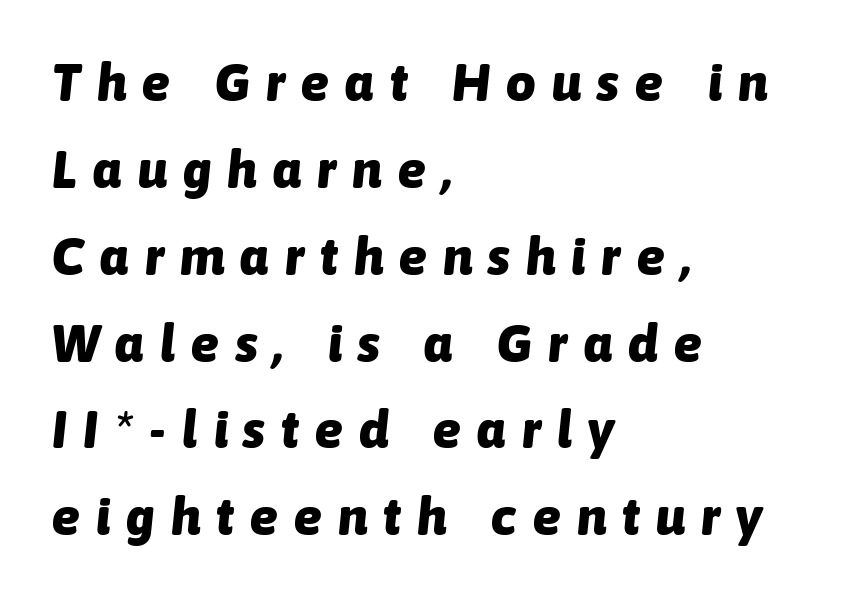
Tall strokes in this sample are angled rather than plumb. The block of text has a typical density, with ordinary space between rows. You could not count columns in this text — the font is proportionally spaced. A typesetter would call this heavily tracked-out type. Where is the straight margin? On the left. The passage shown is not underscored anywhere.
